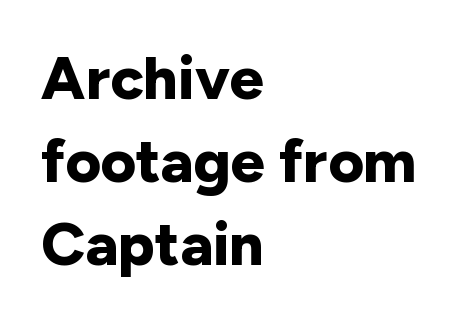
A clean baseline with only descenders dipping below it. This block has exactly the height ordinary leading produces. Designer's note — italics off, roman on. Each letter's strokes conclude bluntly, with no projecting serifs. This sample uses plain, unmodified letter spacing.
